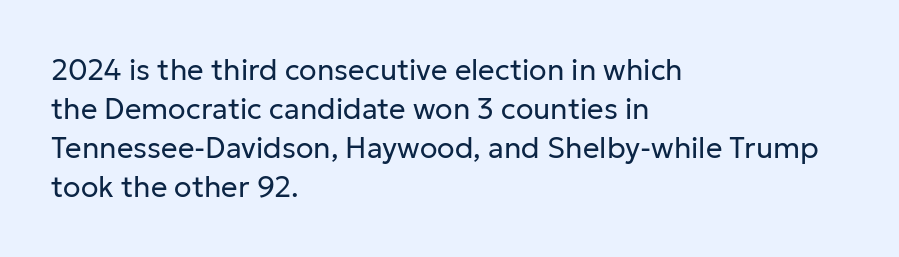
The image shows 29 px regular-weight sans-serif type, upright; set left-aligned, normal line spacing (1.35x), normal letter spacing, not underlined; low stroke contrast and a medium x-height.
